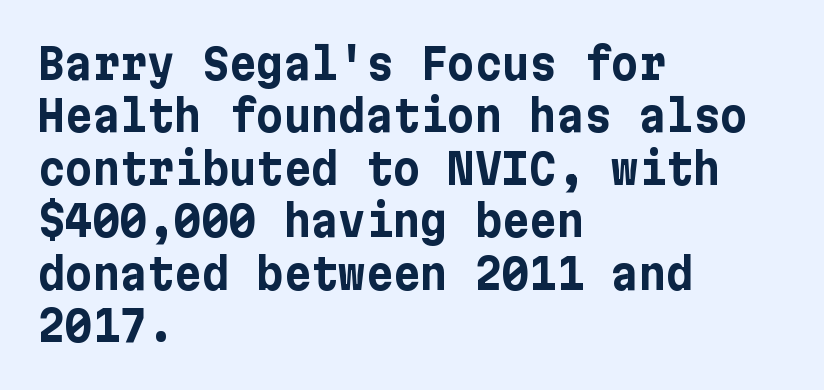
The image shows 42 px bold sans-serif type, upright; set left-aligned, normal line spacing (1.25x), normal letter spacing, not underlined; low stroke contrast and a medium x-height.
